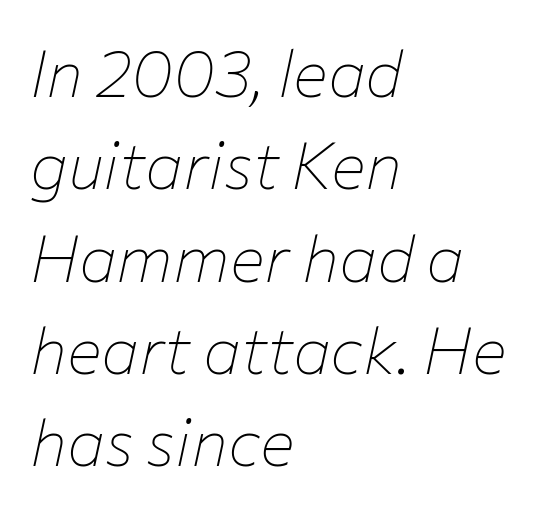
The image shows 65 px thin type, italic (leaning right); set left-aligned, normal line spacing (1.42x), normal letter spacing, not underlined; low stroke contrast and a medium x-height.
